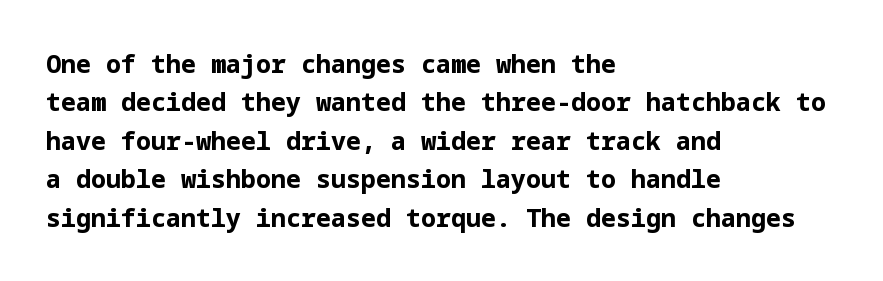
Q: Is the text bold? A: Yes.
Q: Is the text italic (slanted)? A: No, it is upright.
Q: Is the text underlined? A: No.
Q: How is the paragraph aligned? A: Left-aligned.
Q: Is the spacing between letters normal or unusually wide? A: Normal.
Q: Is the spacing between lines tight, normal or loose? A: Normal.
